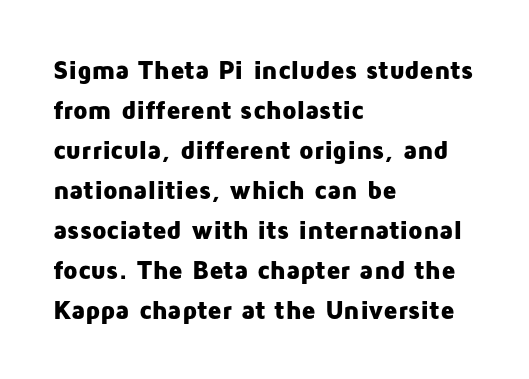
{"italic": "no", "bold": "yes", "underline": "no", "align": "left", "line_spacing": "normal", "line_spacing_ratio": 1.54, "letter_spacing": "normal", "letter_spacing_em": 0.0, "glyph_px": 26}
